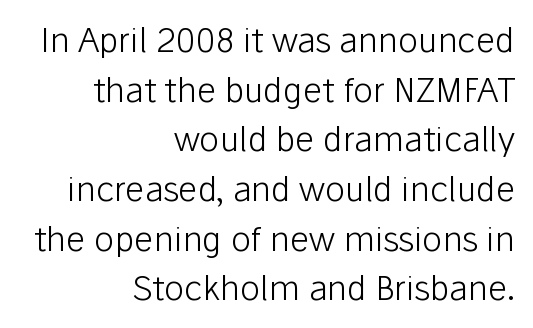
{"serif": "no", "italic": "no", "bold": "no", "weight": "light", "width": "normal", "stroke_contrast": "low", "x_height": "medium", "monospaced": "no", "underline": "no", "align": "right", "line_spacing": "normal", "line_spacing_ratio": 1.46, "letter_spacing": "normal", "letter_spacing_em": 0.0, "glyph_px": 34}
